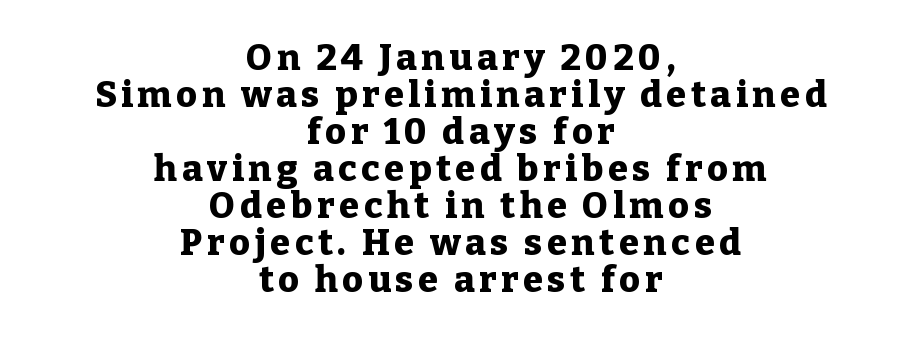
Q: Is the text bold? A: Yes.
Q: Is the text italic (slanted)? A: No, it is upright.
Q: Is the typeface a serif or a sans-serif typeface? A: Serif.
Q: Is the text underlined? A: No.
Q: How is the paragraph aligned? A: Centered.
Q: Is the spacing between lines tight, normal or loose? A: Tight.
Q: Width (condensed, normal, or wide)? A: Normal.
Q: Stroke contrast? A: Low.
Q: x-height? A: Medium.
Q: Monospaced? A: No.
